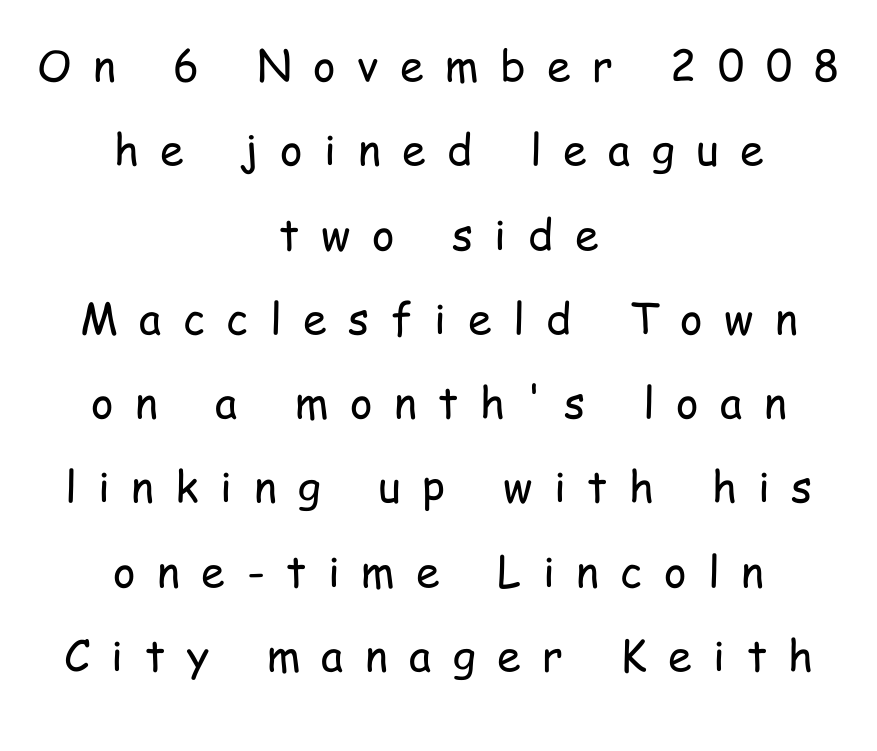
Q: Is the text bold? A: No.
Q: Is the text italic (slanted)? A: No, it is upright.
Q: Is the typeface a serif or a sans-serif typeface? A: Sans-serif.
Q: Is the text underlined? A: No.
Q: How is the paragraph aligned? A: Centered.
Q: Is the spacing between letters normal or unusually wide? A: Unusually wide.
Q: Is the spacing between lines tight, normal or loose? A: Loose.
Q: Width (condensed, normal, or wide)? A: Condensed.
Q: Stroke contrast? A: Low.
Q: x-height? A: Medium.
Q: Monospaced? A: No.
